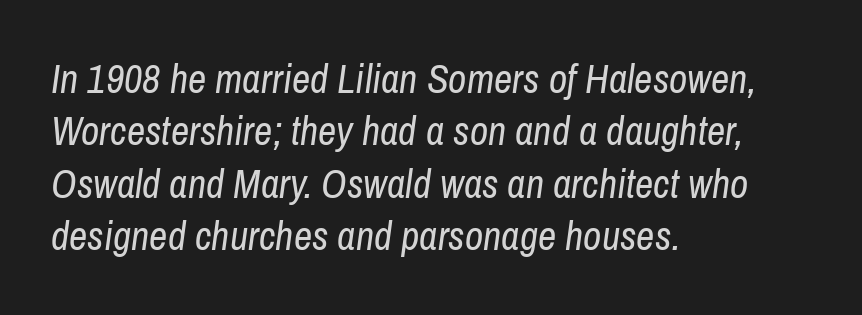
The space between consecutive lines is moderate. These lines are set flush left with a ragged right edge. Heaviness? Minimal to ordinary, like unemphasized prose. The rendering uses natural spacing where letterforms have individual widths.
